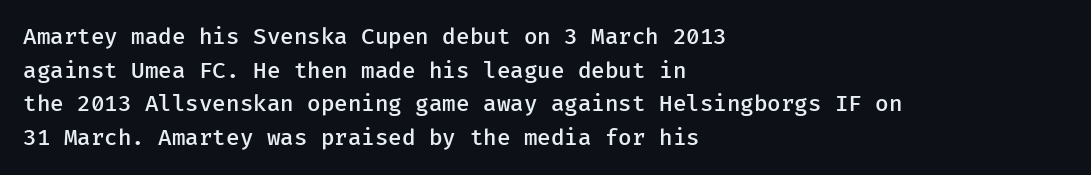
The image shows 22 px text type, upright; set left-aligned, normal line spacing (1.53x), normal letter spacing, not underlined.
